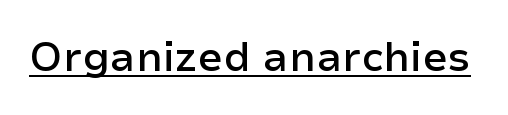
Italic? Not at all — the glyphs are vertical. Between one letter and the next there's only the usual sliver of space. The rendering uses natural spacing where letterforms have individual widths. Looks like someone drew a line under every word here. The typesetting leans somewhat heavy: a semibold.
